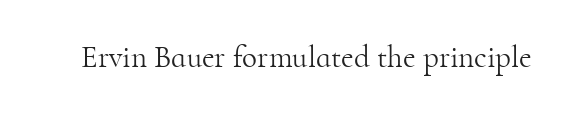
The image shows 31 px light serif type, upright; set normal letter spacing, not underlined; high stroke contrast and a small x-height.
